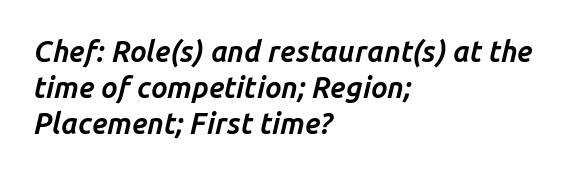
The image shows 29 px bold type, italic (leaning right); set left-aligned, line spacing 1.24x, normal letter spacing, not underlined; low stroke contrast and a medium x-height.
